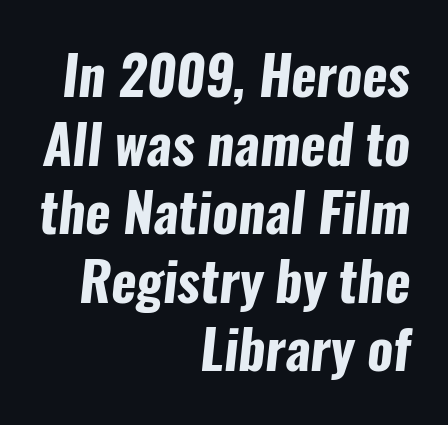
Q: Is the text bold? A: Yes.
Q: Is the typeface a serif or a sans-serif typeface? A: Sans-serif.
Q: Is the text underlined? A: No.
Q: How is the paragraph aligned? A: Right-aligned.
Q: Is the spacing between letters normal or unusually wide? A: Normal.
Q: Is the spacing between lines tight, normal or loose? A: Normal.
Q: Width (condensed, normal, or wide)? A: Condensed.
Q: Stroke contrast? A: Low.
Q: x-height? A: Medium.
Q: Monospaced? A: No.
